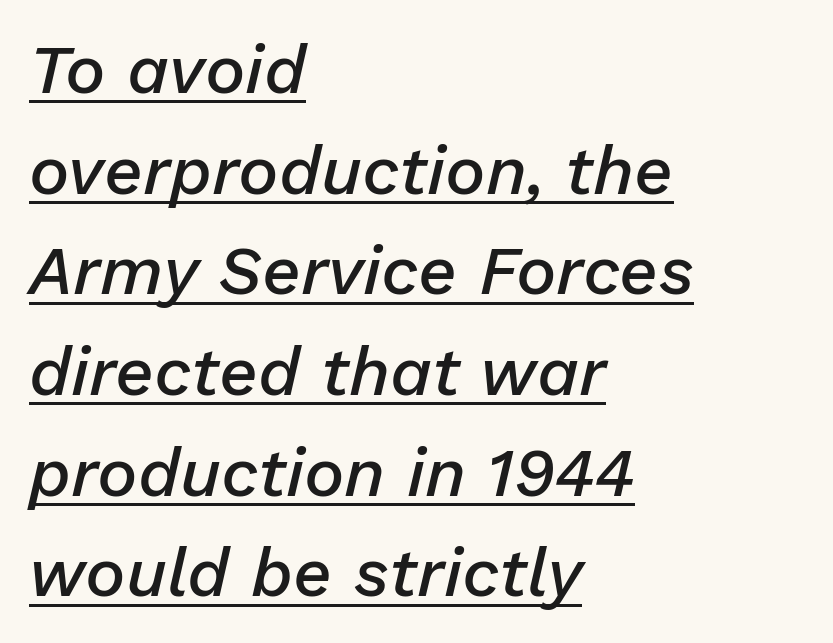
The image shows 68 px semibold type, italic (leaning right); set left-aligned, normal line spacing (1.48x), normal letter spacing, underlined; low stroke contrast and a medium x-height.
